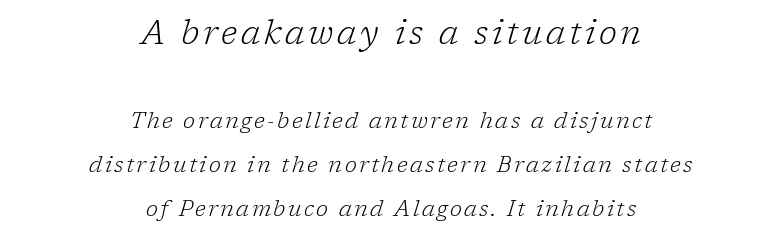
Q: Is the text bold? A: No.
Q: Is the text italic (slanted)? A: Yes, it leans right by about 17 degrees.
Q: Is the typeface a serif or a sans-serif typeface? A: Serif.
Q: Is the text underlined? A: No.
Q: How is the paragraph aligned? A: Centered.
Q: Is the spacing between lines tight, normal or loose? A: Loose.
Q: Which block of text is set in a larger size, the first (top) or the second (bottom)? A: The first (top) one.
Q: Width (condensed, normal, or wide)? A: Normal.
Q: Stroke contrast? A: Low.
Q: x-height? A: Medium.
Q: Monospaced? A: No.
